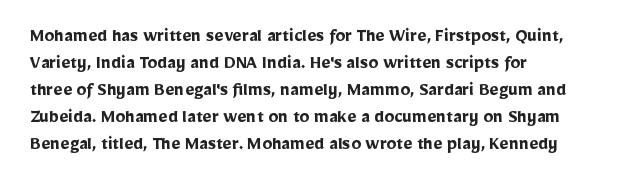
The image shows 20 px bold type, upright; set left-aligned, normal line spacing (1.35x), normal letter spacing, not underlined.
